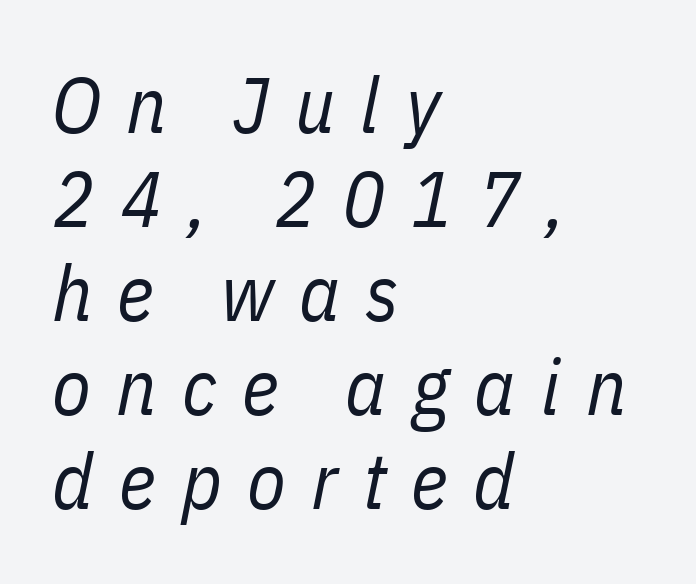
These lines are rendered in a variable-pitch font. These lines were composed using italics. Horizontally, the lines are justified to the leading edge only. Stroke mass is kept to a normal reading level or below. The gaps between neighbouring characters are conspicuously large. Only glyphs here, with clear space below each row.
